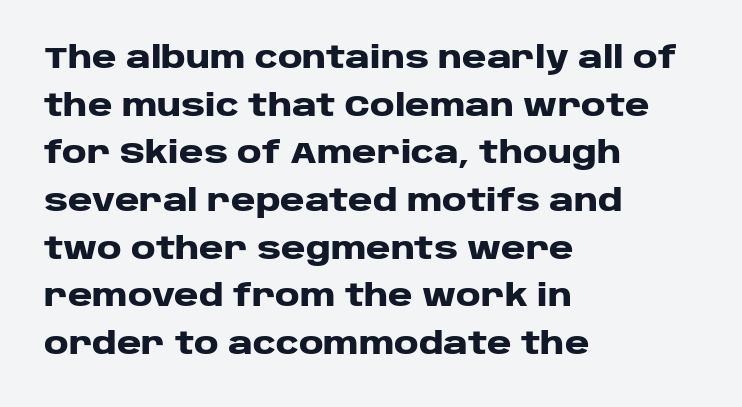
The image shows 30 px heavy, wide sans-serif type, upright; set left-aligned, normal line spacing (1.59x), normal letter spacing, not underlined; low stroke contrast and a large x-height.
